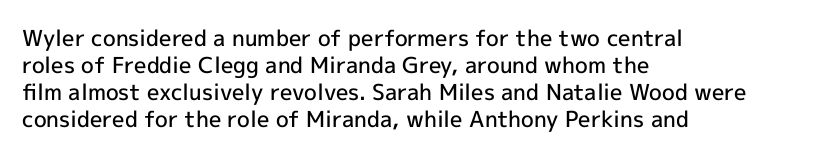
The image shows 22 px text type, upright; set left-aligned, line spacing 1.23x, normal letter spacing, not underlined.
